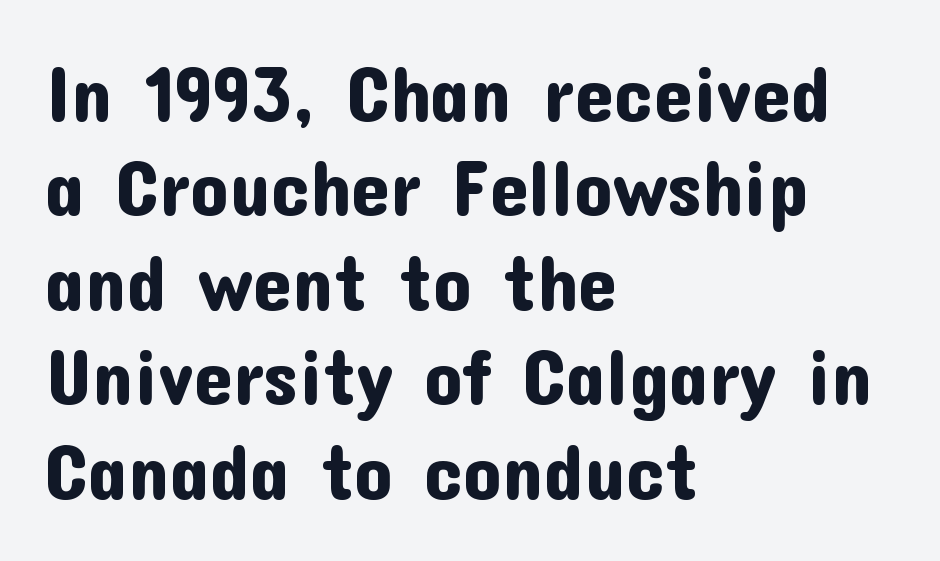
Q: Is the text italic (slanted)? A: No, it is upright.
Q: Is the typeface a serif or a sans-serif typeface? A: Sans-serif.
Q: Is the text underlined? A: No.
Q: How is the paragraph aligned? A: Left-aligned.
Q: Is the spacing between letters normal or unusually wide? A: Normal.
Q: Width (condensed, normal, or wide)? A: Normal.
Q: Stroke contrast? A: Low.
Q: x-height? A: Medium.
Q: Monospaced? A: No.
